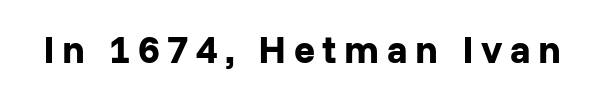
{"serif": "no", "italic": "no", "bold": "yes", "weight": "bold", "width": "normal", "stroke_contrast": "low", "x_height": "medium", "monospaced": "no", "underline": "no", "glyph_px": 39}
